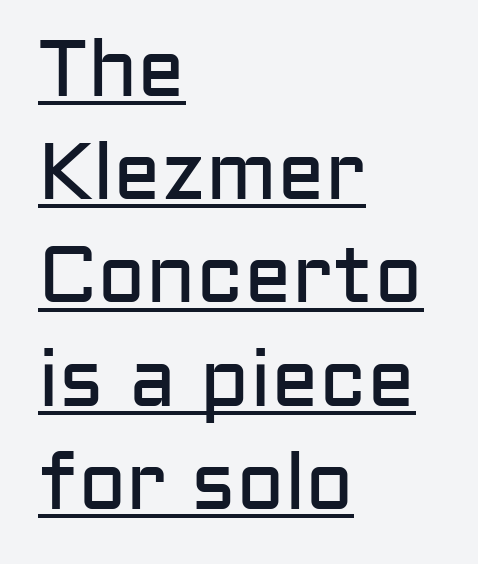
Ink coverage per letter is moderate at most. The type family on display is of the sans-serif kind. Looks like someone drew a line under every word here. Regarding leading, the lines here are spaced in the standard way. Reading down the block, your eye returns to a fixed left position each line. Posture: straight, roman, zero tilt.
